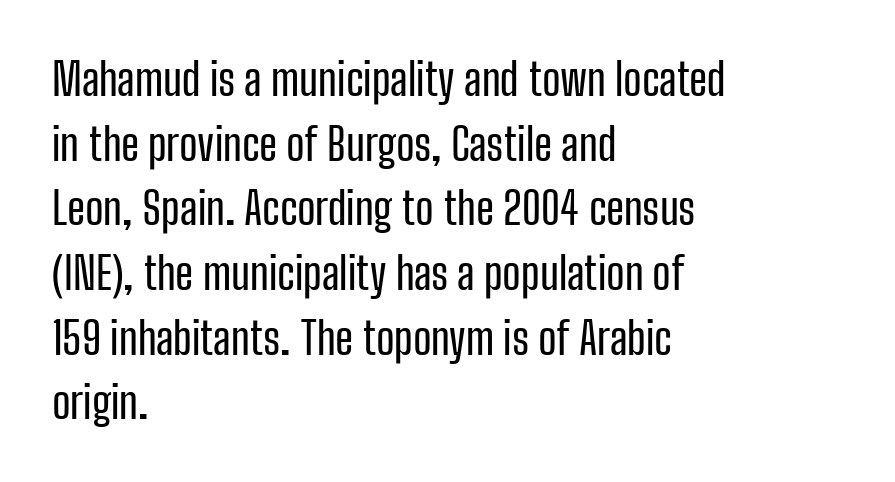
This sample has the flowing, uneven cadence of proportional lettering. Every stem runs plumb, perpendicular to the baseline. Caption: multi-line text, flush left, ragged right. Decoration check: the copy has no underline.
